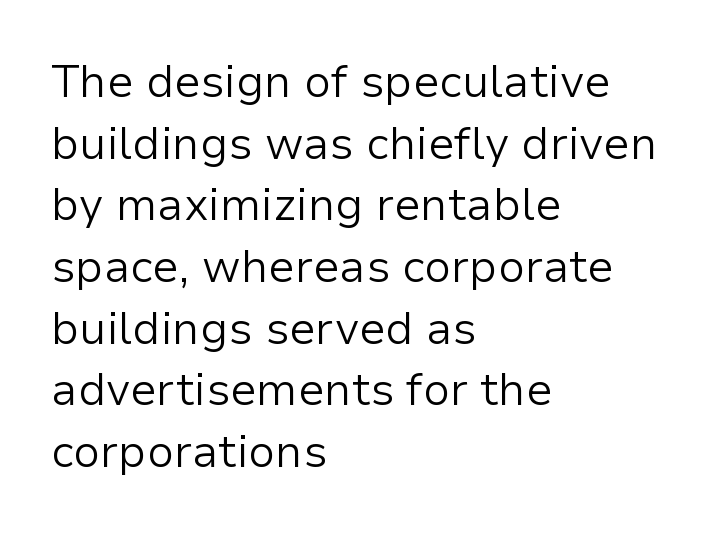
Q: Is the text bold? A: No.
Q: Is the text italic (slanted)? A: No, it is upright.
Q: Is the typeface a serif or a sans-serif typeface? A: Sans-serif.
Q: Is the text underlined? A: No.
Q: How is the paragraph aligned? A: Left-aligned.
Q: Is the spacing between letters normal or unusually wide? A: Normal.
Q: Is the spacing between lines tight, normal or loose? A: Normal.
Q: Width (condensed, normal, or wide)? A: Normal.
Q: Stroke contrast? A: Low.
Q: x-height? A: Medium.
Q: Monospaced? A: No.
